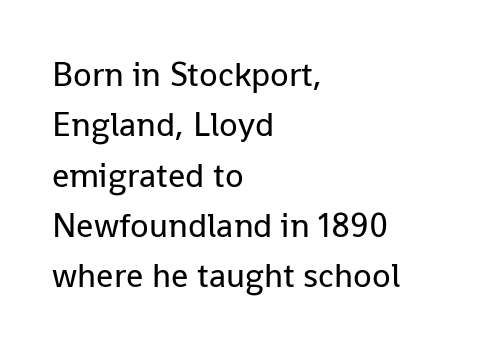
How would I describe the line gaps? Plain and ordinary. The string is rendered with underlining switched off. These lines are set flush left with a ragged right edge. How are the letters spaced? Ordinarily, with no added tracking. The font's upright variant was chosen for this text. The rendering uses natural spacing where letterforms have individual widths.
